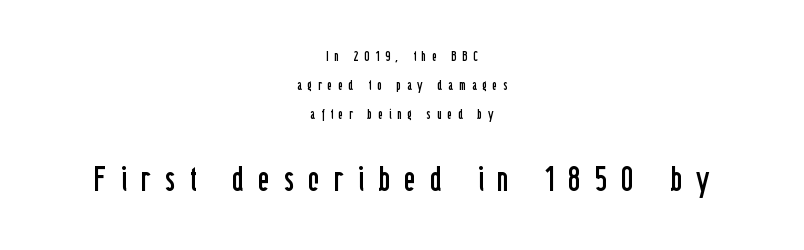
{"serif": "no", "italic": "no", "bold": "no", "weight": "regular", "width": "condensed", "stroke_contrast": "low", "x_height": "medium", "monospaced": "no", "underline": "no", "align": "center", "line_spacing": "loose", "line_spacing_ratio": 2.08, "letter_spacing": "wide", "letter_spacing_em": 0.42, "larger_block": "second", "size_ratio": 2.43, "glyph_px": 34}
